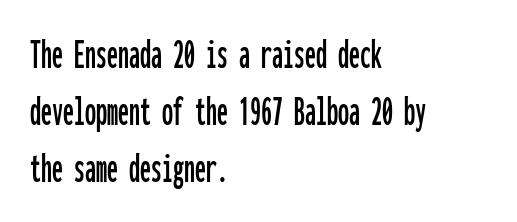
{"serif": "no", "italic": "no", "width": "condensed", "stroke_contrast": "low", "x_height": "medium", "monospaced": "yes", "underline": "no", "align": "left", "line_spacing": "normal", "line_spacing_ratio": 1.3, "letter_spacing": "normal", "letter_spacing_em": 0.0, "glyph_px": 44}
